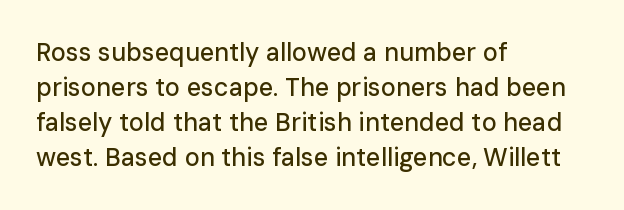
The rendering uses a moderate line-height, typical for paragraphs. A typesetter would call this zero additional tracking. Teacher's note: observe the even left margin — that is flush-left alignment. The string is rendered with underlining switched off. Posture: straight, roman, zero tilt.
